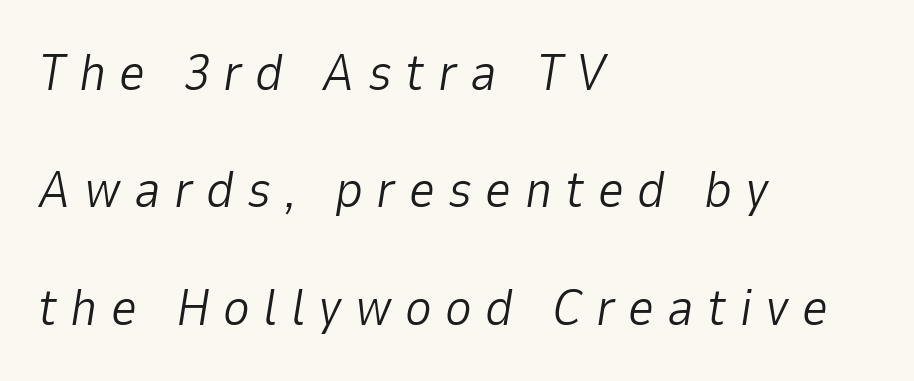
Typeset ragged right — the left edge is the straight one. Compared with typical body copy, the letter spacing here is much looser. Check the space under the baseline: it is left empty. Yep, that's italic — everything's leaning.
